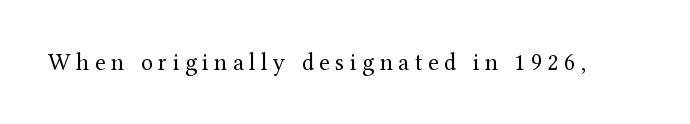
The image shows 24 px text type, upright; set unusually wide letter spacing (+0.23 em), not underlined.
